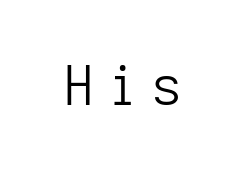
The image shows 54 px light sans-serif type, upright; set unusually wide letter spacing (+0.31 em), not underlined; low stroke contrast and a medium x-height.
